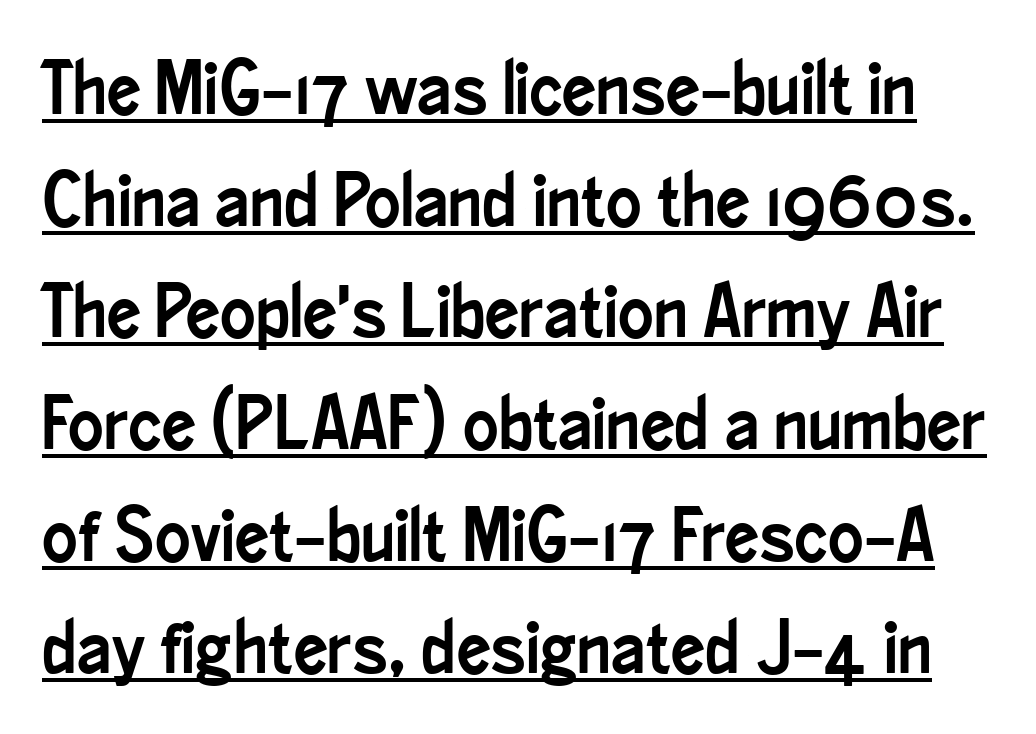
Letter spacing: default. The type sits square on the baseline with zero lean. Here the designer chose a conventional face with non-uniform glyph widths. Glance below the letters and you will spot a drawn line. Letterform terminals end flat and unadorned throughout the passage. One glance says typical: line gaps are just what's usual.
